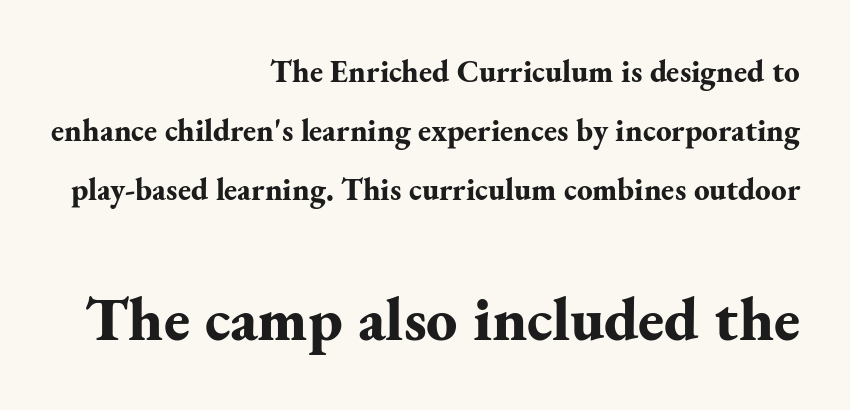
{"serif": "yes", "italic": "no", "bold": "yes", "weight": "bold", "width": "normal", "stroke_contrast": "medium", "x_height": "small", "monospaced": "no", "underline": "no", "align": "right", "line_spacing": "loose", "line_spacing_ratio": 1.91, "letter_spacing": "normal", "letter_spacing_em": 0.0, "larger_block": "second", "size_ratio": 2.0, "glyph_px": 62}
